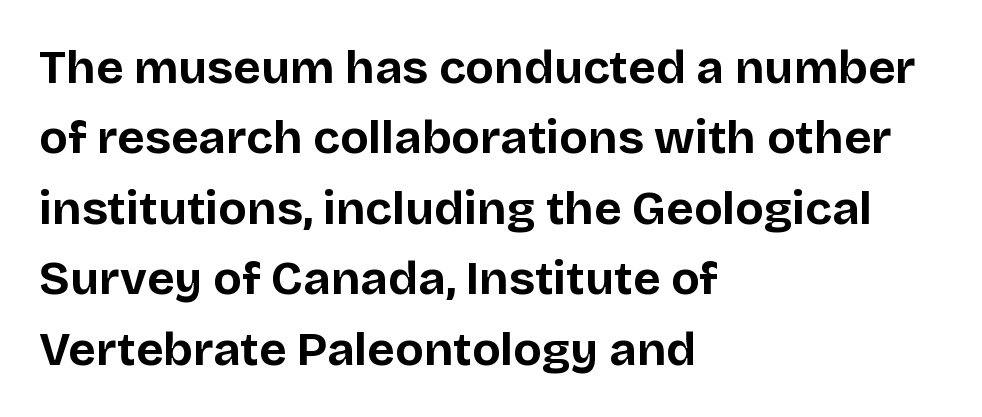
The image shows 47 px bold sans-serif type, upright; set left-aligned, normal line spacing (1.5x), normal letter spacing, not underlined; low stroke contrast and a large x-height.
